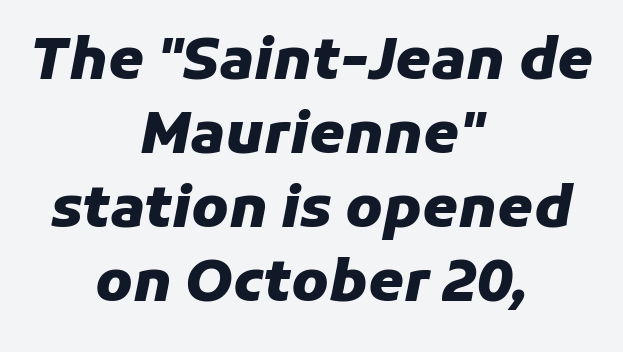
{"italic": "yes", "lean": "right", "slant_degrees": 11, "bold": "yes", "weight": "heavy", "width": "normal", "stroke_contrast": "low", "x_height": "medium", "monospaced": "no", "underline": "no", "align": "center", "line_spacing": "normal", "line_spacing_ratio": 1.3, "letter_spacing": "normal", "letter_spacing_em": 0.0, "glyph_px": 57}
